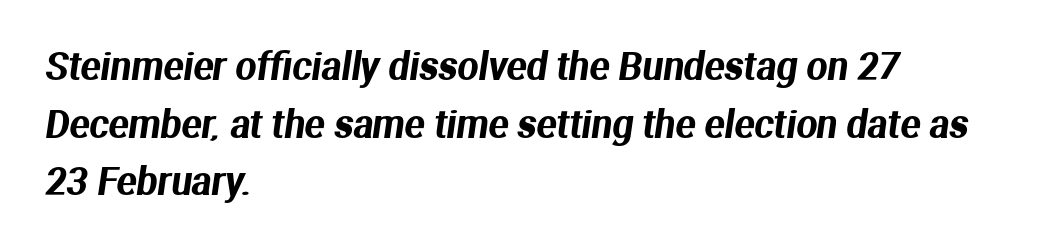
{"serif": "no", "width": "normal", "stroke_contrast": "medium", "x_height": "medium", "monospaced": "no", "underline": "no", "align": "left", "line_spacing": "normal", "line_spacing_ratio": 1.56, "letter_spacing": "normal", "letter_spacing_em": 0.0, "glyph_px": 37}
